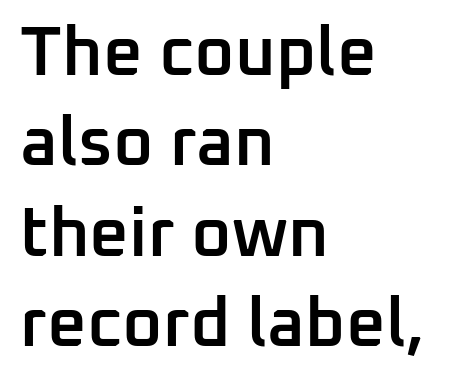
Semibold letterforms, between regular and bold. Vertically, the passage feels balanced, rows spaced as you'd expect. Look at the bottom of the vertical strokes: they stop flat, with no serifs. This rendering uses left alignment, leaving the right contour irregular.
